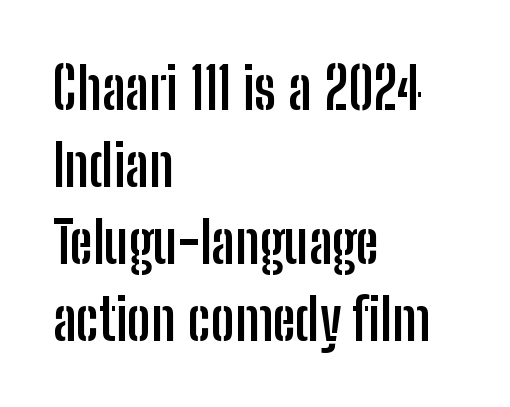
{"serif": "no", "italic": "no", "bold": "yes", "weight": "semibold", "width": "condensed", "stroke_contrast": "low", "x_height": "medium", "monospaced": "no", "underline": "no", "align": "left", "line_spacing": "normal", "line_spacing_ratio": 1.35, "letter_spacing": "normal", "letter_spacing_em": 0.0, "glyph_px": 57}
